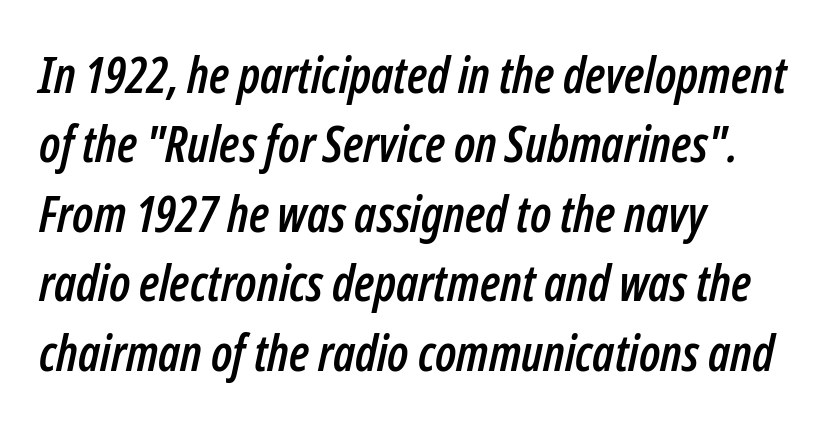
Q: Is the text italic (slanted)? A: Yes, it leans right by about 12 degrees.
Q: Is the text underlined? A: No.
Q: How is the paragraph aligned? A: Left-aligned.
Q: Is the spacing between letters normal or unusually wide? A: Normal.
Q: Is the spacing between lines tight, normal or loose? A: Normal.
Q: Width (condensed, normal, or wide)? A: Condensed.
Q: Stroke contrast? A: Low.
Q: x-height? A: Medium.
Q: Monospaced? A: No.
